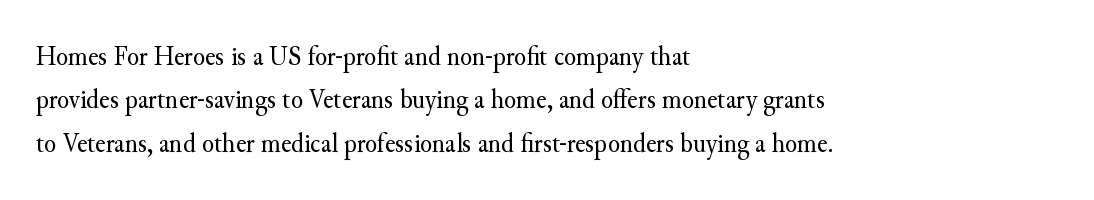
Q: Is the text bold? A: No.
Q: Is the text italic (slanted)? A: No, it is upright.
Q: Is the typeface a serif or a sans-serif typeface? A: Serif.
Q: Is the text underlined? A: No.
Q: How is the paragraph aligned? A: Left-aligned.
Q: Is the spacing between letters normal or unusually wide? A: Normal.
Q: Is the spacing between lines tight, normal or loose? A: Normal.
Q: Width (condensed, normal, or wide)? A: Normal.
Q: Stroke contrast? A: Medium.
Q: x-height? A: Small.
Q: Monospaced? A: No.
